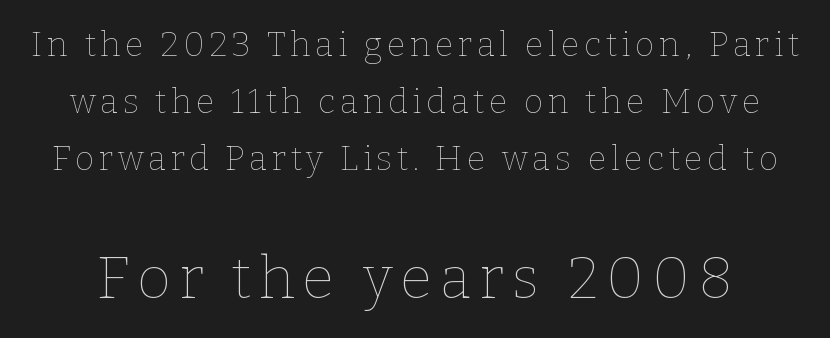
The image shows 59 px thin type, upright; set normal line spacing (1.67x), not underlined; the second (bottom) block is 1.74x larger; low stroke contrast and a medium x-height.
